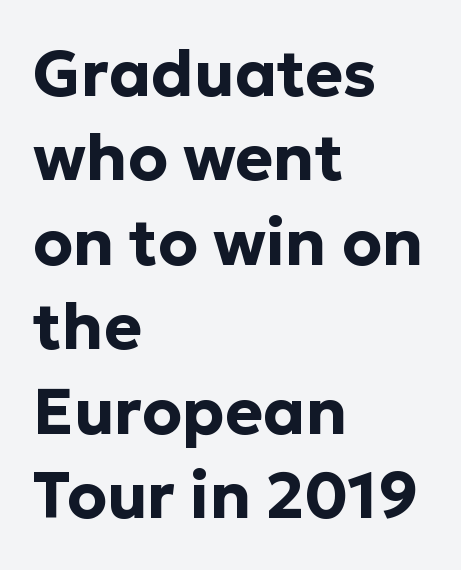
Spacing between characters is what you'd get straight out of the box. Look at the bottom of the vertical strokes: they stop flat, with no serifs. Students, observe: this is what conventionally led text looks like. The glyphs are unaccompanied by any horizontal stroke below them. Each glyph is drawn with heavy, bold strokes. Upright lettering throughout.
